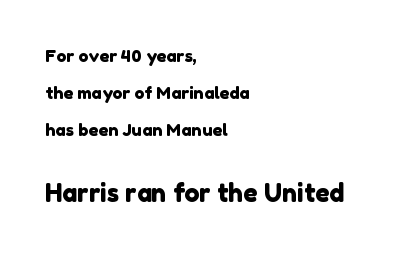
Q: Is the text underlined? A: No.
Q: How is the paragraph aligned? A: Left-aligned.
Q: Is the spacing between letters normal or unusually wide? A: Normal.
Q: Is the spacing between lines tight, normal or loose? A: Loose.
Q: Which block of text is set in a larger size, the first (top) or the second (bottom)? A: The second (bottom) one.
